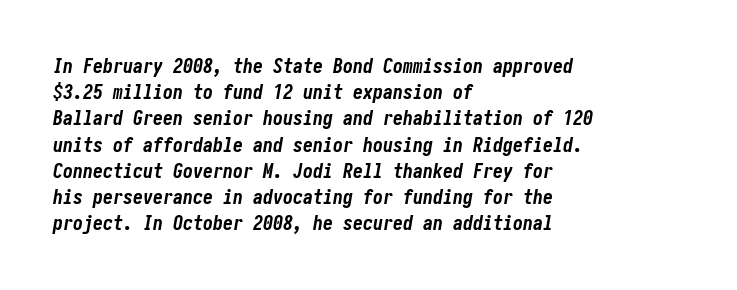
{"italic": "yes", "lean": "right", "slant_degrees": 10, "bold": "yes", "underline": "no", "align": "left", "line_spacing": "normal", "line_spacing_ratio": 1.31, "letter_spacing": "normal", "letter_spacing_em": 0.0, "glyph_px": 20}
